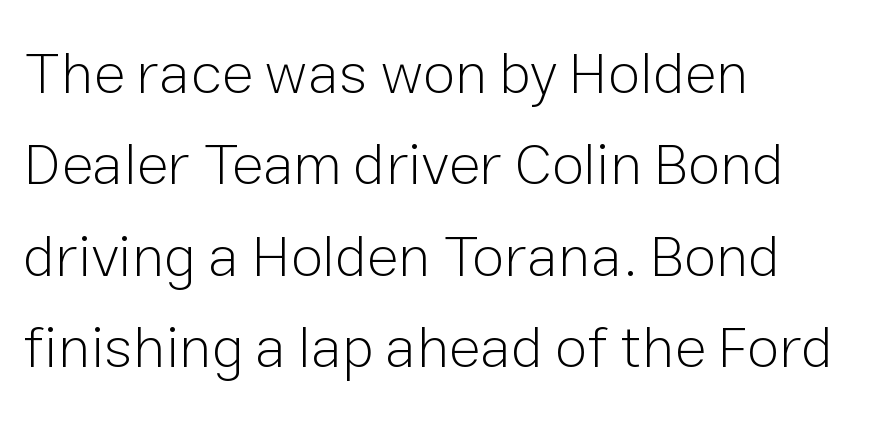
Descenders are the only things crossing below the line. No italicization has been applied; the sample stays upright. This sample has the flowing, uneven cadence of proportional lettering. Leading: standard. This is sans-serif lettering, the kind often seen on screens and signage.
